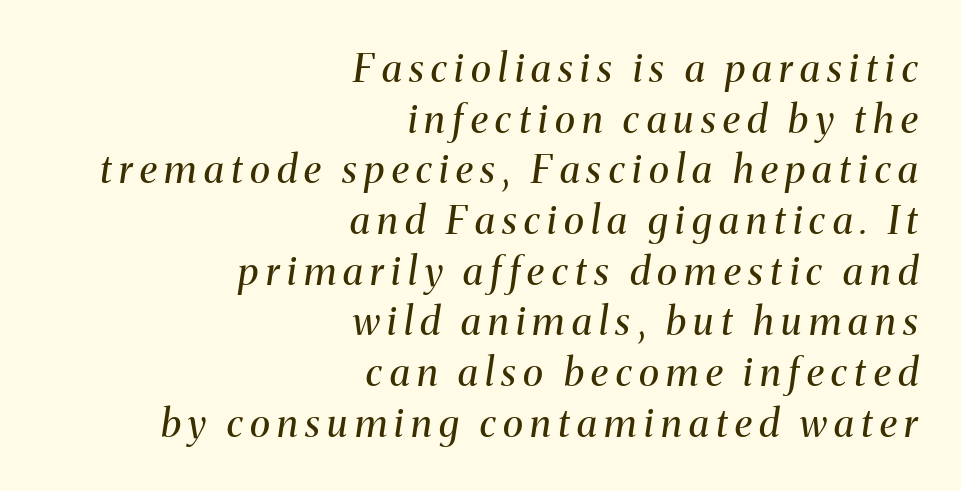
The image shows 39 px regular-weight serif type, italic (leaning right); set right-aligned, normal line spacing (1.3x), not underlined; medium stroke contrast and a medium x-height.
